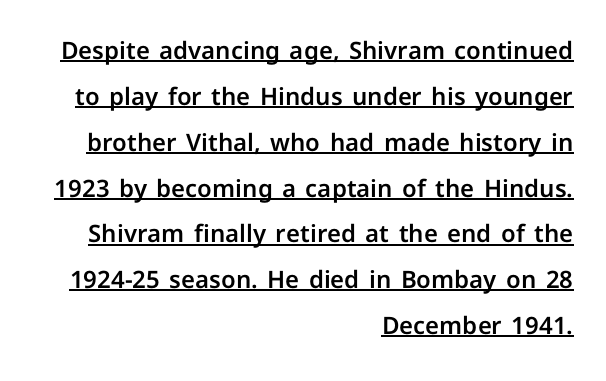
Q: Is the text italic (slanted)? A: No, it is upright.
Q: Is the text underlined? A: Yes.
Q: How is the paragraph aligned? A: Right-aligned.
Q: Is the spacing between letters normal or unusually wide? A: Normal.
Q: Is the spacing between lines tight, normal or loose? A: Loose.
